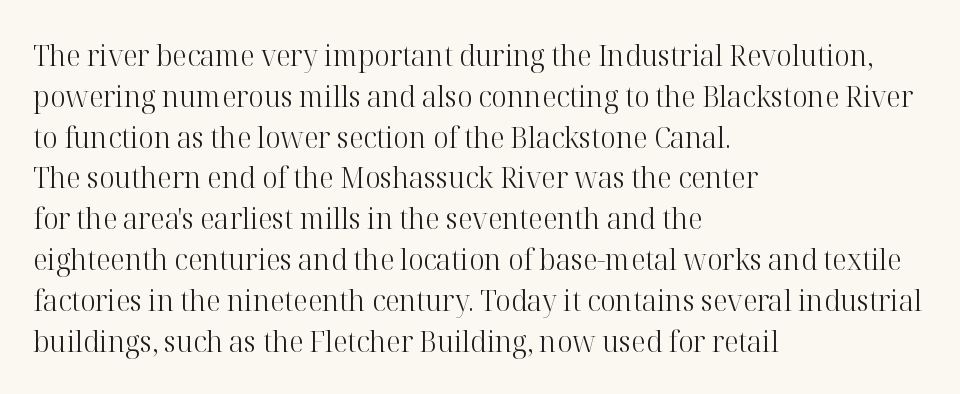
{"serif": "yes", "italic": "no", "bold": "no", "weight": "light", "width": "normal", "stroke_contrast": "high", "x_height": "medium", "monospaced": "no", "underline": "no", "align": "left", "line_spacing": "normal", "line_spacing_ratio": 1.36, "letter_spacing": "normal", "letter_spacing_em": 0.0, "glyph_px": 30}
